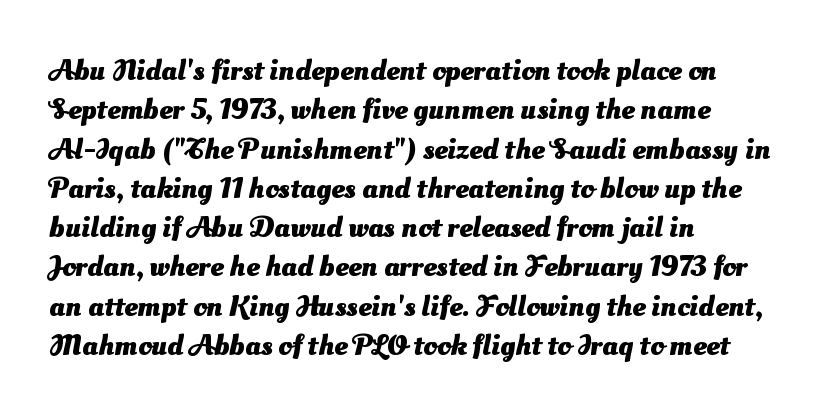
The image shows 30 px heavy sans-serif type; set left-aligned, normal line spacing (1.31x), normal letter spacing, not underlined; medium stroke contrast and a small x-height.
